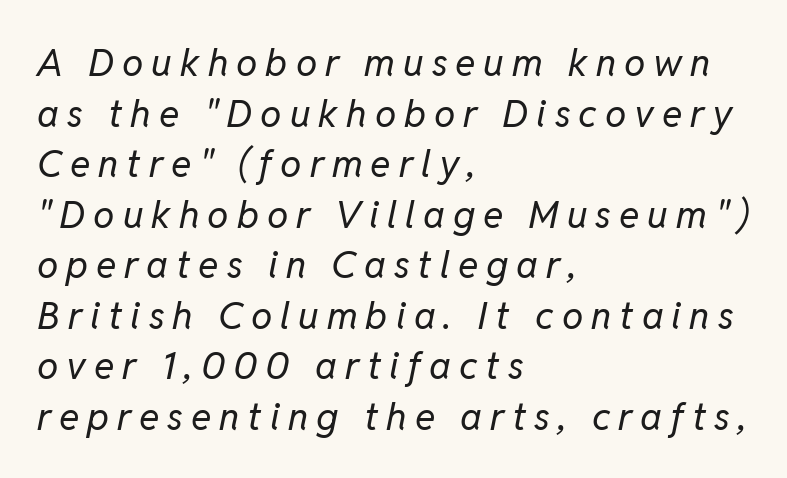
Q: Is the text bold? A: No.
Q: Is the text italic (slanted)? A: Yes, it leans right by about 11 degrees.
Q: Is the text underlined? A: No.
Q: How is the paragraph aligned? A: Left-aligned.
Q: Is the spacing between letters normal or unusually wide? A: Unusually wide.
Q: Is the spacing between lines tight, normal or loose? A: Normal.
Q: Width (condensed, normal, or wide)? A: Normal.
Q: Stroke contrast? A: Low.
Q: x-height? A: Medium.
Q: Monospaced? A: No.
